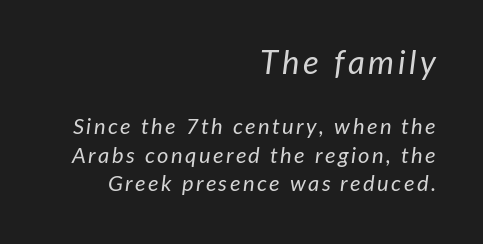
The image shows 33 px regular-weight type, italic (leaning right); set right-aligned, normal line spacing (1.3x), not underlined; the first (top) block is 1.5x larger; low stroke contrast and a medium x-height.
